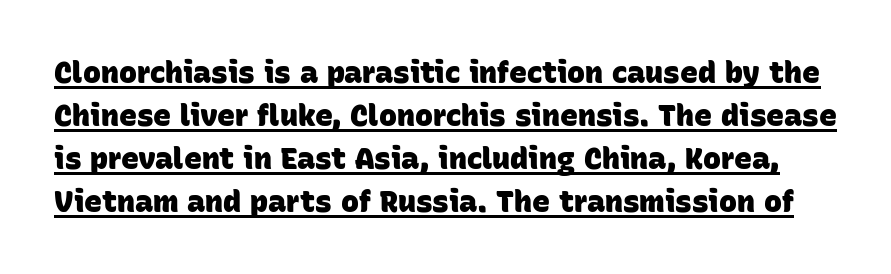
Does the leading feel generous? No, just average. As a designer I'd log this as weight 700, bold. A continuous stroke trails under the words, as in a hyperlink. A typesetter would call this proportional, since set widths differ per character. Classification — sans serif.
